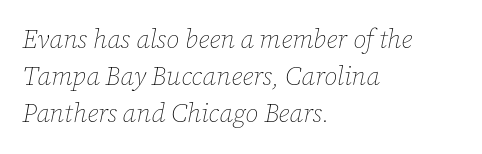
{"italic": "yes", "lean": "right", "slant_degrees": 12, "bold": "no", "underline": "no", "align": "left", "line_spacing": "normal", "line_spacing_ratio": 1.43, "letter_spacing": "normal", "letter_spacing_em": 0.0, "glyph_px": 26}
